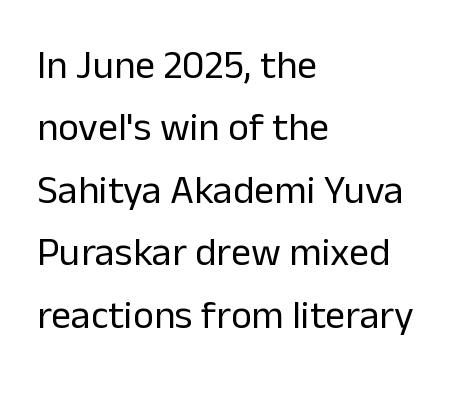
The letters advance in unequal steps, a hallmark of proportional type. A light-to-regular cut is what we see here. Alignment: flush left. Successive baselines arrive at the customary interval. The words here are not underlined. Every character sits straight up, as roman type does.
